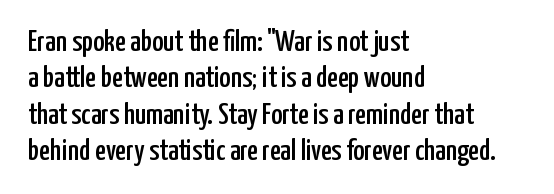
Q: Is the text italic (slanted)? A: No, it is upright.
Q: Is the typeface a serif or a sans-serif typeface? A: Sans-serif.
Q: Is the text underlined? A: No.
Q: How is the paragraph aligned? A: Left-aligned.
Q: Is the spacing between letters normal or unusually wide? A: Normal.
Q: Width (condensed, normal, or wide)? A: Condensed.
Q: Stroke contrast? A: Low.
Q: x-height? A: Medium.
Q: Monospaced? A: No.
